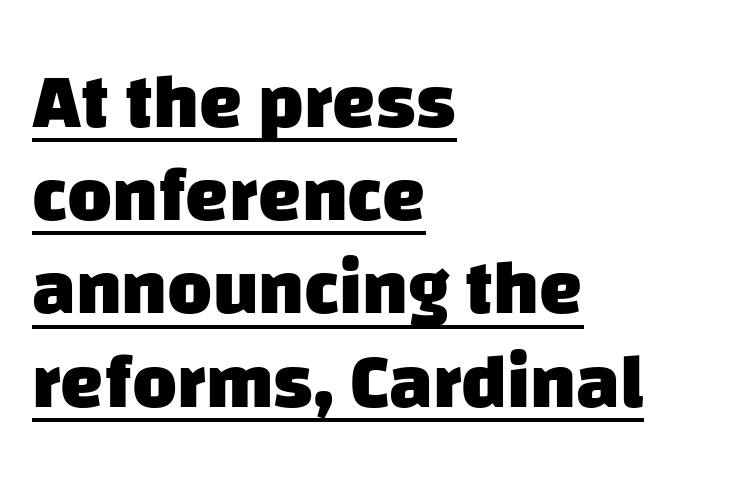
{"serif": "no", "bold": "yes", "weight": "heavy", "width": "normal", "stroke_contrast": "low", "x_height": "large", "monospaced": "no", "underline": "yes", "align": "left", "line_spacing_ratio": 1.21, "letter_spacing": "normal", "letter_spacing_em": 0.0, "glyph_px": 77}
